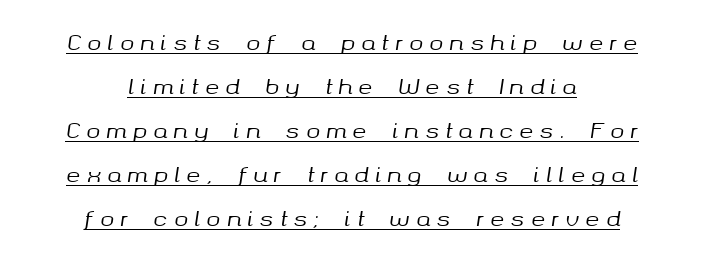
{"italic": "yes", "lean": "right", "slant_degrees": 8, "underline": "yes", "align": "center", "line_spacing": "loose", "line_spacing_ratio": 2.1, "letter_spacing": "wide", "letter_spacing_em": 0.3, "glyph_px": 21}
